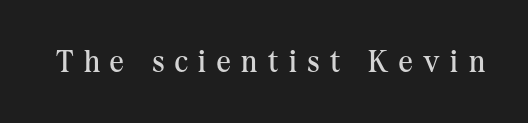
{"serif": "yes", "italic": "no", "bold": "no", "weight": "regular", "width": "normal", "stroke_contrast": "medium", "x_height": "medium", "monospaced": "no", "underline": "no", "letter_spacing": "wide", "letter_spacing_em": 0.34, "glyph_px": 31}
